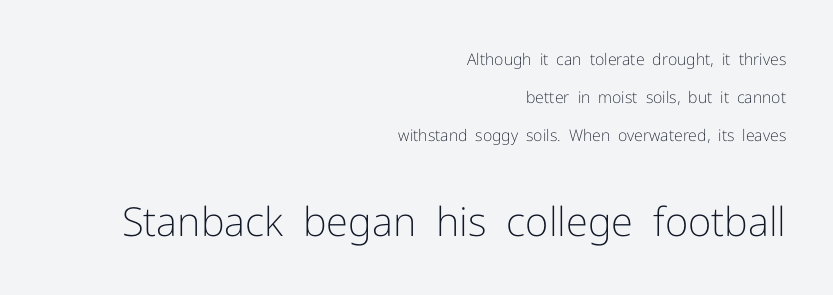
The image shows 40 px light sans-serif type, upright; set right-aligned, loose line spacing (2.37x), normal letter spacing, not underlined; the second (bottom) block is 2.5x larger; low stroke contrast and a medium x-height.
